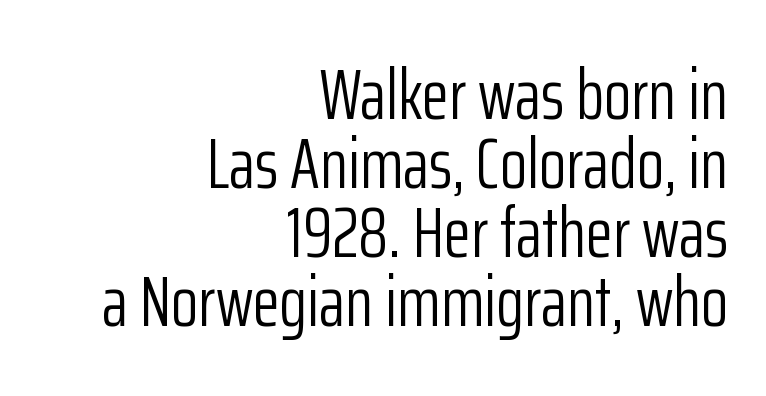
{"serif": "no", "italic": "no", "bold": "no", "weight": "light", "width": "condensed", "stroke_contrast": "low", "x_height": "medium", "monospaced": "no", "underline": "no", "align": "right", "line_spacing": "tight", "line_spacing_ratio": 0.97, "letter_spacing": "normal", "letter_spacing_em": 0.0, "glyph_px": 71}
